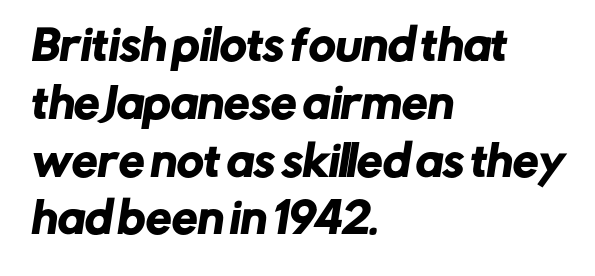
{"serif": "no", "width": "normal", "stroke_contrast": "low", "x_height": "medium", "monospaced": "no", "underline": "no", "align": "left", "line_spacing": "normal", "line_spacing_ratio": 1.41, "letter_spacing": "normal", "letter_spacing_em": 0.0, "glyph_px": 41}
